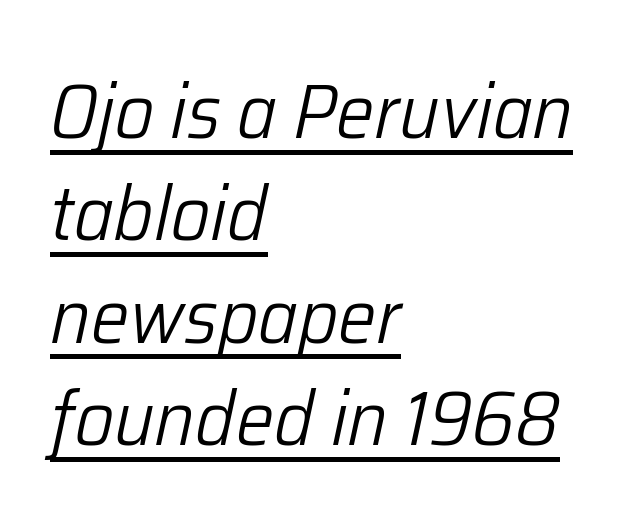
A rule runs beneath these lines of type. Here the designer chose a conventional face with non-uniform glyph widths. Look at the tracking — it's just the regular setting, nothing added. The letters look calm and open, with moderate or lighter stems. This rendering uses left alignment, leaving the right contour irregular. The line-height multiplier appears to be the usual default.
